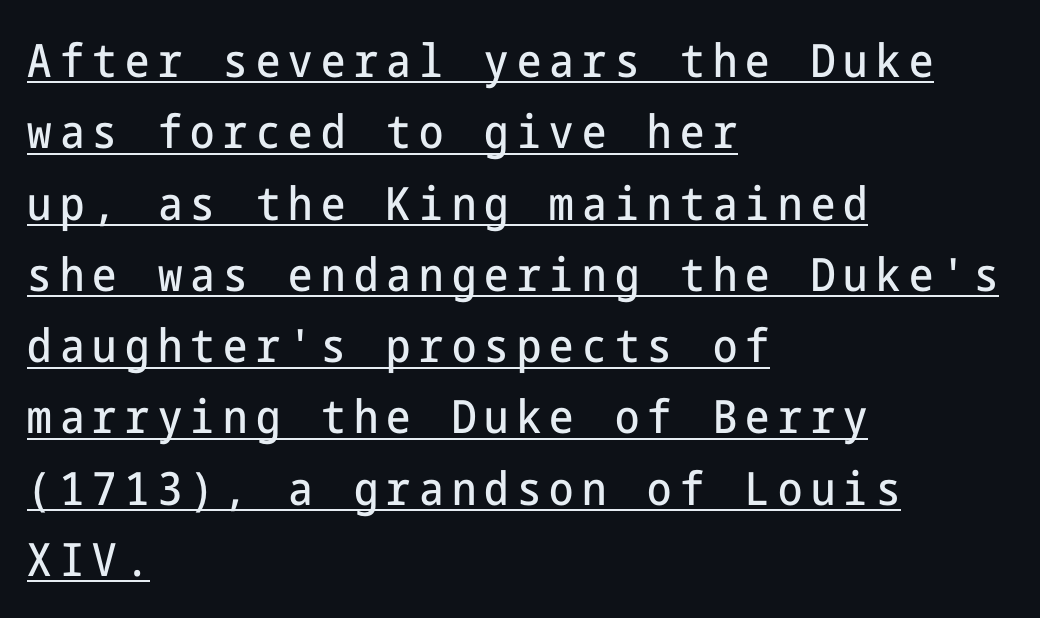
Q: Is the text italic (slanted)? A: No, it is upright.
Q: Is the typeface a serif or a sans-serif typeface? A: Sans-serif.
Q: Is the text underlined? A: Yes.
Q: How is the paragraph aligned? A: Left-aligned.
Q: Is the spacing between lines tight, normal or loose? A: Normal.
Q: Width (condensed, normal, or wide)? A: Condensed.
Q: Stroke contrast? A: Low.
Q: x-height? A: Medium.
